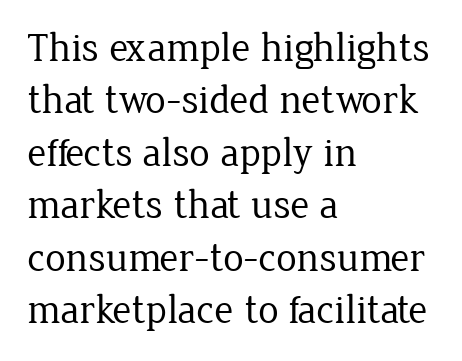
Q: Is the text bold? A: No.
Q: Is the text italic (slanted)? A: No, it is upright.
Q: Is the typeface a serif or a sans-serif typeface? A: Serif.
Q: Is the text underlined? A: No.
Q: How is the paragraph aligned? A: Left-aligned.
Q: Is the spacing between letters normal or unusually wide? A: Normal.
Q: Is the spacing between lines tight, normal or loose? A: Normal.
Q: Width (condensed, normal, or wide)? A: Normal.
Q: Stroke contrast? A: Low.
Q: x-height? A: Medium.
Q: Monospaced? A: No.
